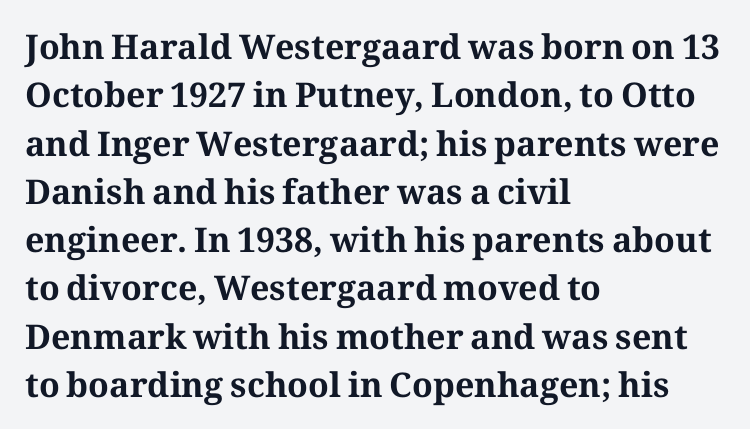
The image shows 34 px bold serif type, upright; set left-aligned, normal line spacing (1.42x), normal letter spacing, not underlined; medium stroke contrast and a medium x-height.
